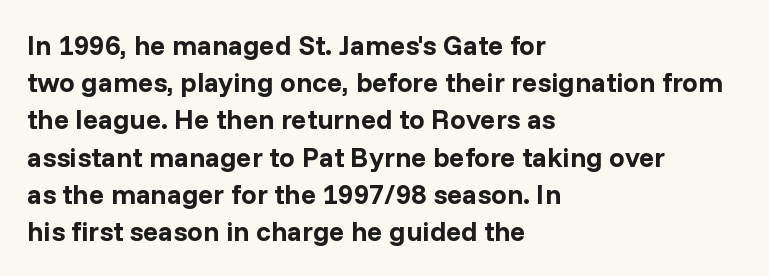
{"serif": "no", "italic": "no", "bold": "yes", "weight": "bold", "width": "normal", "stroke_contrast": "low", "x_height": "medium", "monospaced": "no", "underline": "no", "align": "left", "line_spacing": "normal", "line_spacing_ratio": 1.33, "letter_spacing": "normal", "letter_spacing_em": 0.0, "glyph_px": 28}
